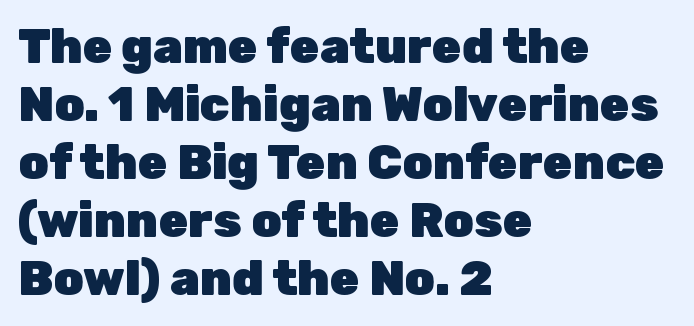
Q: Is the text bold? A: Yes.
Q: Is the text italic (slanted)? A: No, it is upright.
Q: Is the typeface a serif or a sans-serif typeface? A: Sans-serif.
Q: Is the text underlined? A: No.
Q: How is the paragraph aligned? A: Left-aligned.
Q: Is the spacing between letters normal or unusually wide? A: Normal.
Q: Width (condensed, normal, or wide)? A: Normal.
Q: Stroke contrast? A: Low.
Q: x-height? A: Medium.
Q: Monospaced? A: No.
